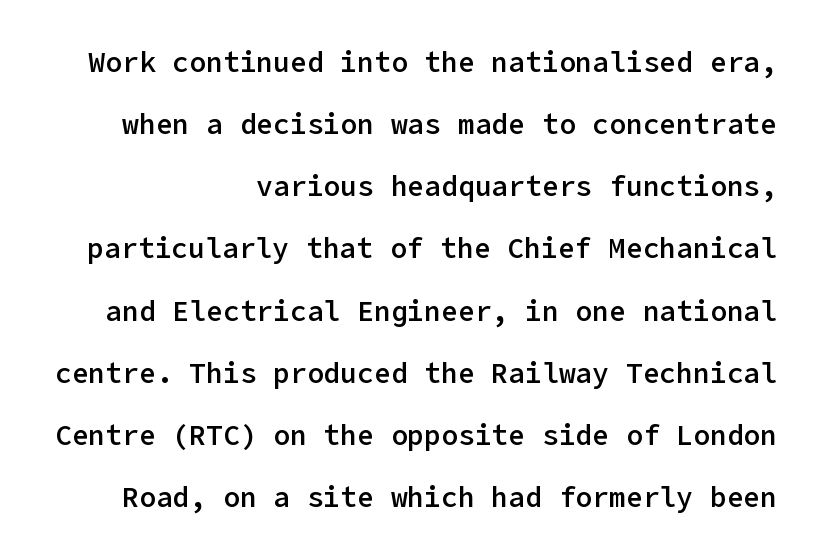
The image shows 28 px semibold sans-serif type, upright; set right-aligned, loose line spacing (2.22x), normal letter spacing, not underlined; low stroke contrast and a medium x-height.
